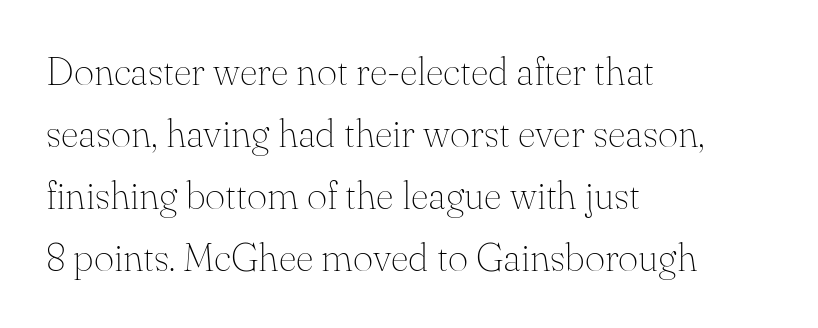
The paragraph shown leans on its left margin. These lines are composed in type with serifs. Baseline-to-baseline distance is the conventional proportion of letter height. The area under the type is left untouched. This is the regular roman posture of the typeface. Do the characters align in a grid? No, the font is proportional.
